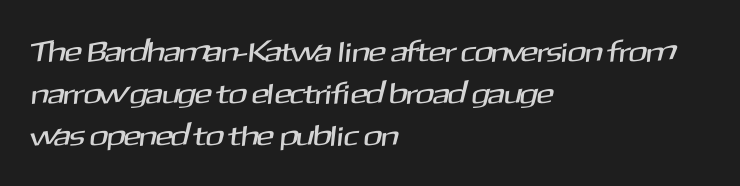
{"serif": "no", "width": "normal", "stroke_contrast": "medium", "x_height": "medium", "monospaced": "no", "underline": "no", "align": "left", "line_spacing": "normal", "line_spacing_ratio": 1.45, "letter_spacing": "normal", "letter_spacing_em": 0.0, "glyph_px": 29}
